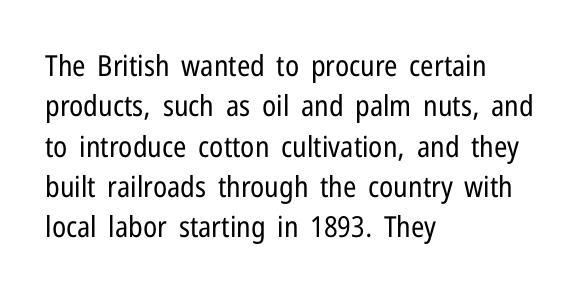
The image shows 29 px regular-weight, condensed sans-serif type, upright; set left-aligned, normal line spacing (1.39x), normal letter spacing, not underlined; low stroke contrast and a medium x-height.
